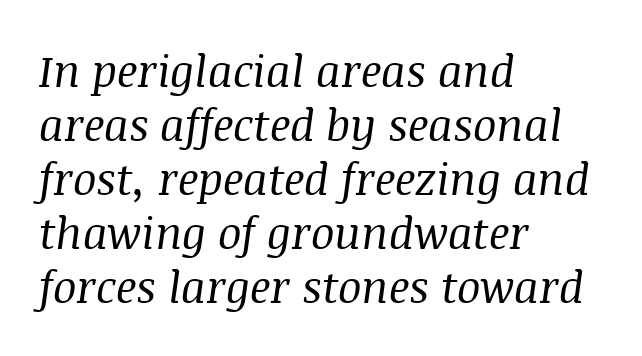
The characters display serif detailing at their extremities. A clean baseline with only descenders dipping below it. Is this a fixed-width face? No — the glyphs have proportional, varying widths. The glyphs look as if they've been sheared to an angle. This is not heavy type; no bold has been used.
